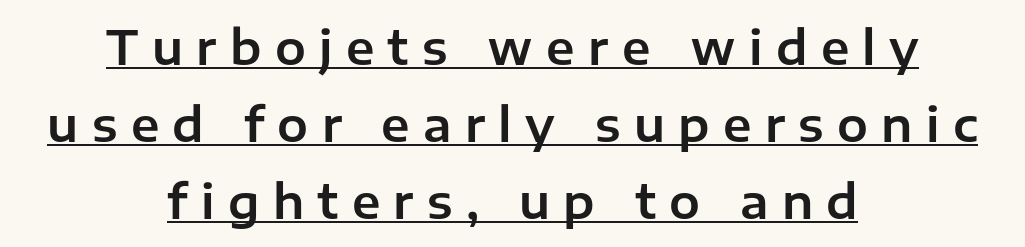
Character widths vary here, with narrow letters taking less room than wide ones. Notice how the passage keeps no hard edge, just a central spine. The letters stand upright; this is a roman face. Emphasis is given by a line drawn under the lettering. The type family on display is of the sans-serif kind. Baseline-to-baseline distance is the conventional proportion of letter height.
